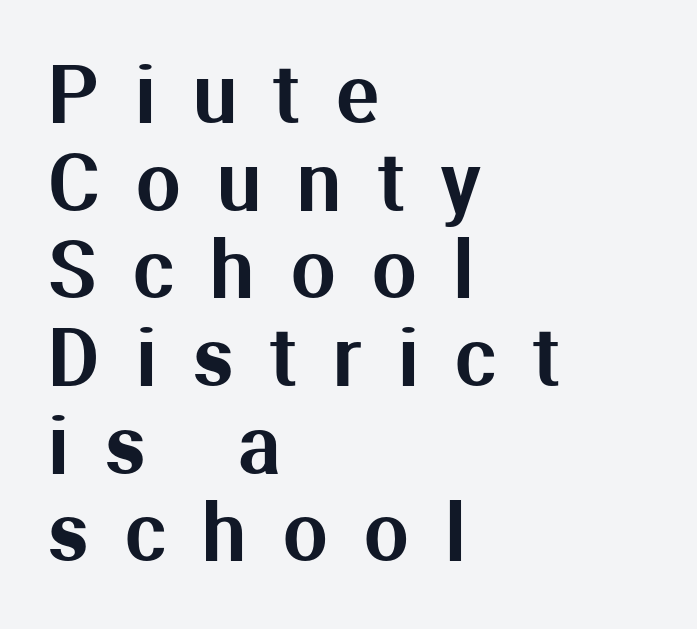
Q: Is the text italic (slanted)? A: No, it is upright.
Q: Is the typeface a serif or a sans-serif typeface? A: Sans-serif.
Q: Is the text underlined? A: No.
Q: How is the paragraph aligned? A: Left-aligned.
Q: Is the spacing between letters normal or unusually wide? A: Unusually wide.
Q: Is the spacing between lines tight, normal or loose? A: Tight.
Q: Width (condensed, normal, or wide)? A: Normal.
Q: Stroke contrast? A: Medium.
Q: x-height? A: Medium.
Q: Monospaced? A: No.
